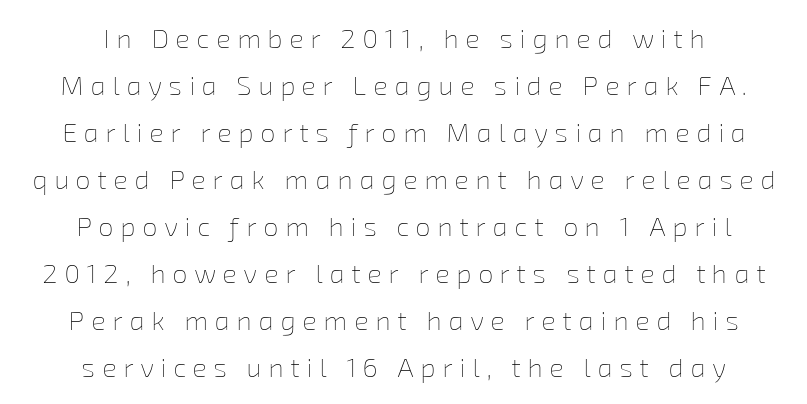
Anything drawn beneath the words? Only blank space. The rendering positions every line midway between the sides. Heaviness? Minimal to ordinary, like unemphasized prose. The tracking jumps out immediately: characters are airy and widely separated.
